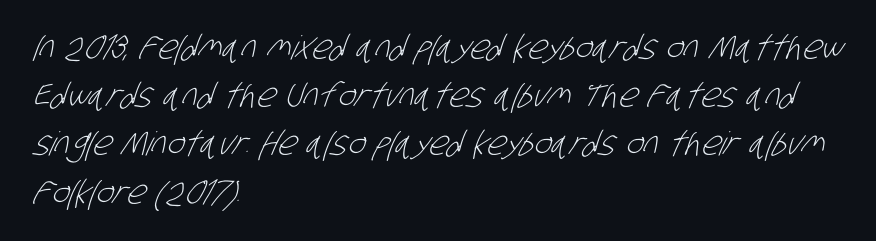
{"serif": "no", "bold": "no", "weight": "light", "width": "condensed", "stroke_contrast": "low", "x_height": "large", "monospaced": "no", "underline": "no", "align": "left", "line_spacing": "normal", "line_spacing_ratio": 1.46, "letter_spacing": "normal", "letter_spacing_em": 0.0, "glyph_px": 33}
